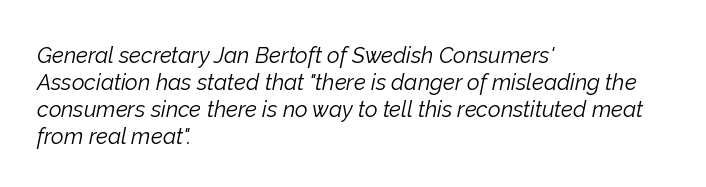
{"italic": "yes", "lean": "right", "slant_degrees": 12, "bold": "no", "underline": "no", "align": "left", "line_spacing_ratio": 1.22, "letter_spacing": "normal", "letter_spacing_em": 0.0, "glyph_px": 22}
